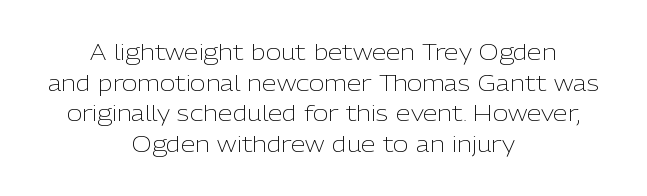
{"italic": "no", "bold": "no", "underline": "no", "align": "center", "line_spacing": "normal", "line_spacing_ratio": 1.46, "letter_spacing": "normal", "letter_spacing_em": 0.0, "glyph_px": 21}
